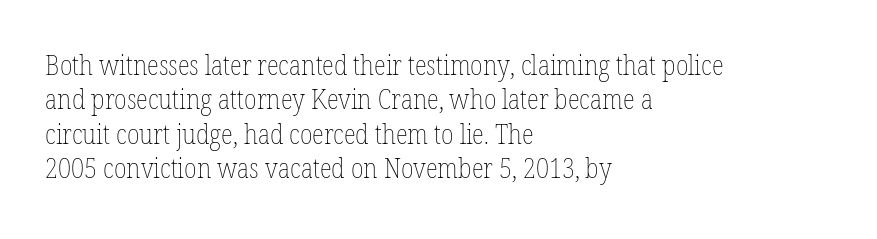
Q: Is the text bold? A: No.
Q: Is the text italic (slanted)? A: No, it is upright.
Q: Is the text underlined? A: No.
Q: How is the paragraph aligned? A: Left-aligned.
Q: Is the spacing between letters normal or unusually wide? A: Normal.
Q: Width (condensed, normal, or wide)? A: Condensed.
Q: Stroke contrast? A: Low.
Q: x-height? A: Medium.
Q: Monospaced? A: No.
